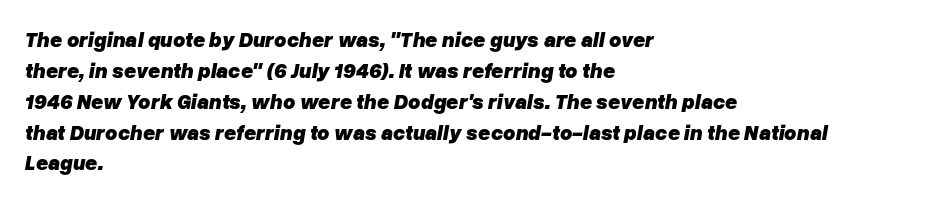
{"italic": "yes", "lean": "right", "slant_degrees": 10, "bold": "yes", "underline": "no", "align": "left", "line_spacing": "normal", "line_spacing_ratio": 1.47, "letter_spacing": "normal", "letter_spacing_em": 0.0, "glyph_px": 21}
